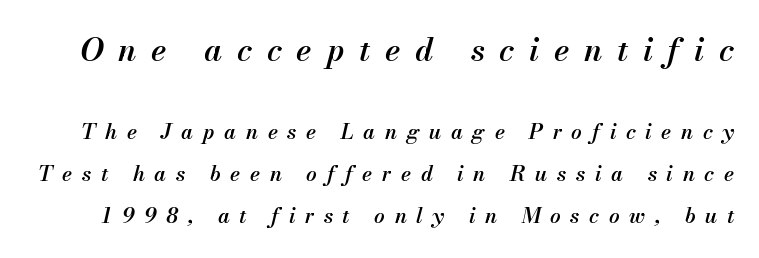
Widely set lines give the paragraph a tall, airy silhouette. Characters are canted at an angle relative to the baseline's perpendicular. Letters rest on an invisible, unmarked baseline. Bigger letters appear in the top chunk; the bottom chunk is reduced. Look at the stroke-to-counter ratio: somewhat heavy, a semibold.
